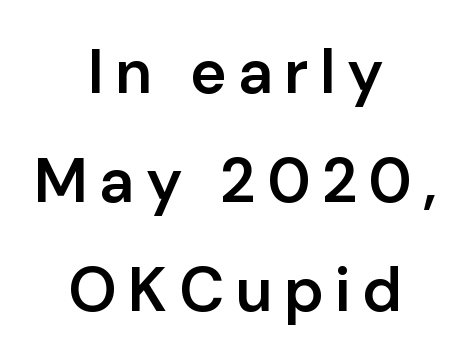
{"serif": "no", "italic": "no", "bold": "semi", "weight": "semibold", "width": "normal", "stroke_contrast": "low", "x_height": "medium", "monospaced": "no", "underline": "no", "align": "center", "line_spacing_ratio": 1.76, "glyph_px": 62}
